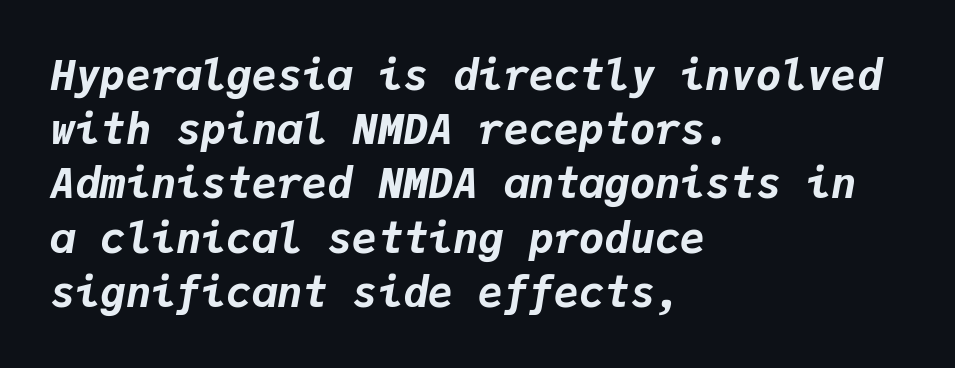
The image shows 42 px bold type, italic (leaning right), monospaced; set left-aligned, normal line spacing (1.29x), normal letter spacing, not underlined; low stroke contrast and a medium x-height.
